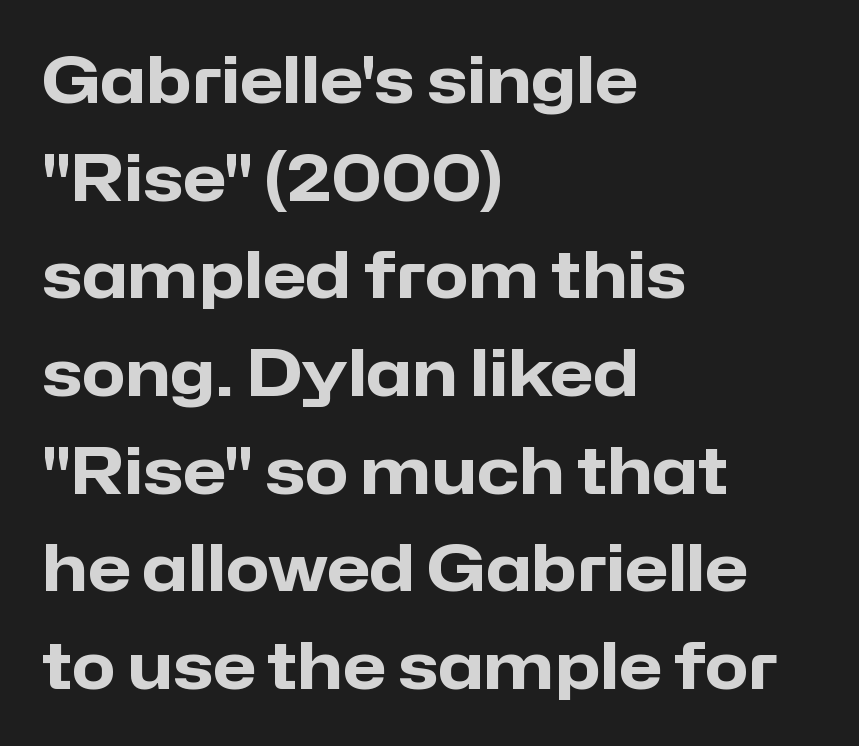
Tall strokes in this sample are plumb rather than angled. Think of a printed novel: that variable character pitch is what you see here. Classification — sans serif. Bare-footed words on every line.
